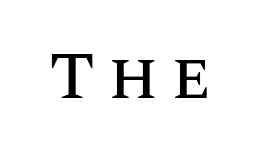
Q: Is the text italic (slanted)? A: No, it is upright.
Q: Is the text underlined? A: No.
Q: Width (condensed, normal, or wide)? A: Normal.
Q: Stroke contrast? A: Medium.
Q: x-height? A: Large.
Q: Monospaced? A: No.
